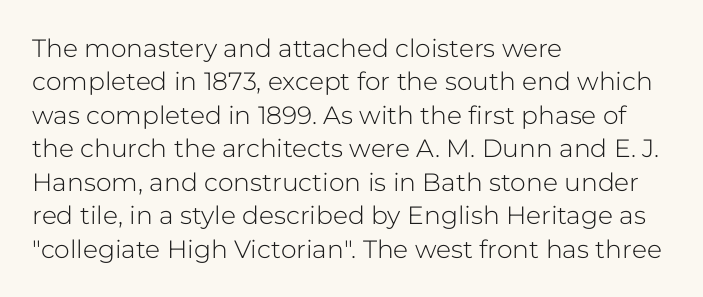
Q: Is the text bold? A: No.
Q: Is the text italic (slanted)? A: No, it is upright.
Q: Is the text underlined? A: No.
Q: How is the paragraph aligned? A: Left-aligned.
Q: Is the spacing between letters normal or unusually wide? A: Normal.
Q: Is the spacing between lines tight, normal or loose? A: Normal.
